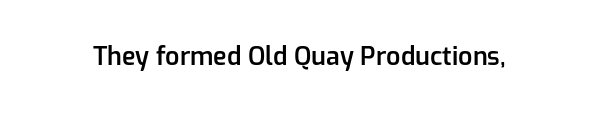
Q: Is the text bold? A: Semi-bold.
Q: Is the text italic (slanted)? A: No, it is upright.
Q: Is the text underlined? A: No.
Q: Is the spacing between letters normal or unusually wide? A: Normal.
